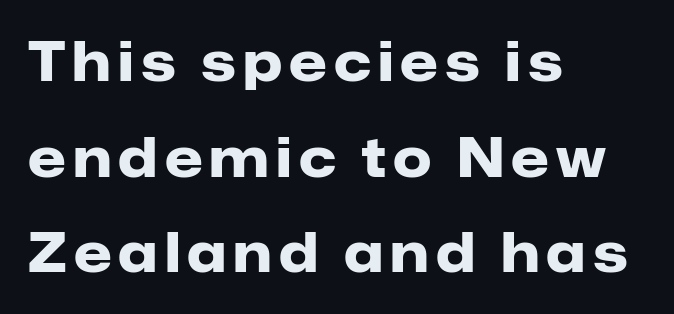
Descenders hang freely into open space. These lines are rendered in a variable-pitch font. Nothing sits at the stroke ends, so this counts as sans-serif. Summary of weight: heavy, a full bold. In terms of posture, this sample is upright.
